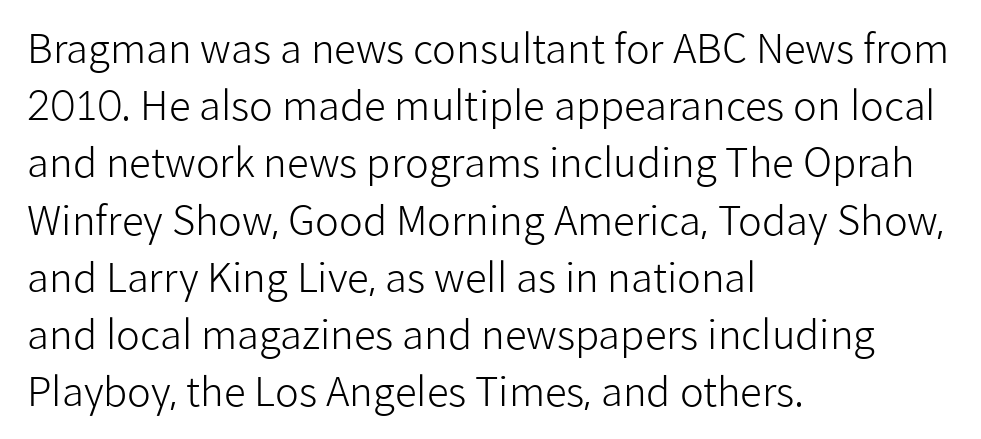
Typeset ragged right — the left edge is the straight one. Tall strokes in this sample are plumb rather than angled. Varying glyph widths throughout — classic text-font behaviour. The words here are not underlined.
